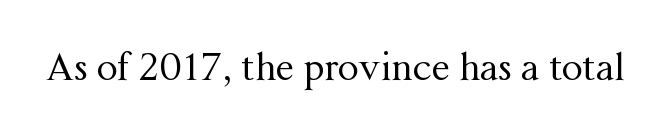
The image shows 37 px regular-weight serif type, upright; set normal letter spacing, not underlined; medium stroke contrast and a medium x-height.
